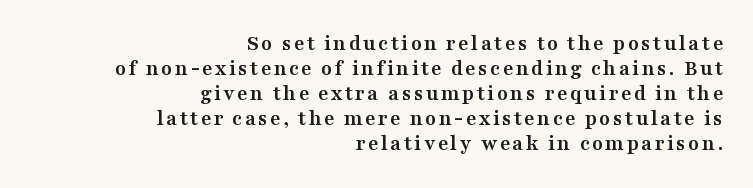
Q: Is the text bold? A: Yes.
Q: Is the text italic (slanted)? A: No, it is upright.
Q: Is the text underlined? A: No.
Q: How is the paragraph aligned? A: Right-aligned.
Q: Is the spacing between lines tight, normal or loose? A: Tight.
